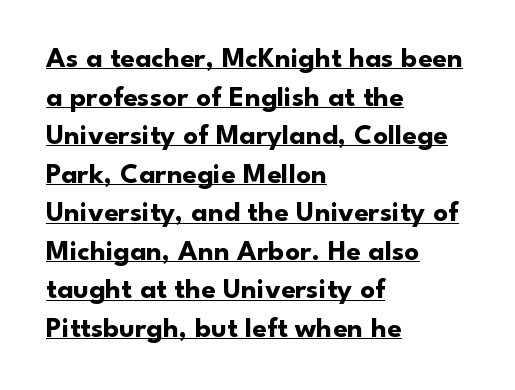
The image shows 29 px bold sans-serif type, upright; set left-aligned, normal line spacing (1.33x), normal letter spacing, underlined; low stroke contrast and a small x-height.
